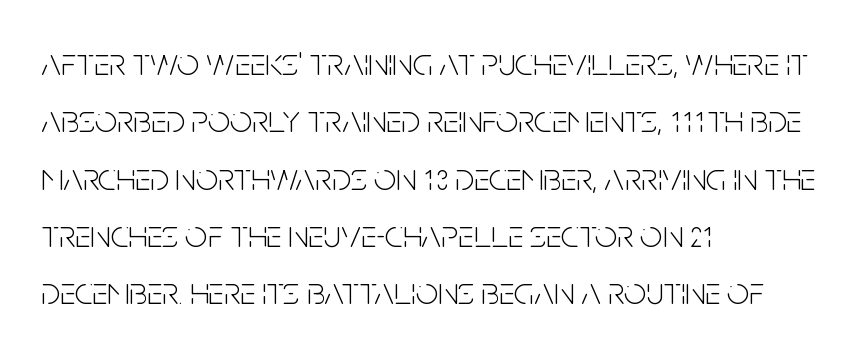
Q: Is the text bold? A: No.
Q: Is the text italic (slanted)? A: No, it is upright.
Q: Is the typeface a serif or a sans-serif typeface? A: Sans-serif.
Q: Is the text underlined? A: No.
Q: How is the paragraph aligned? A: Left-aligned.
Q: Is the spacing between letters normal or unusually wide? A: Normal.
Q: Is the spacing between lines tight, normal or loose? A: Normal.
Q: Width (condensed, normal, or wide)? A: Condensed.
Q: Stroke contrast? A: Low.
Q: x-height? A: Large.
Q: Monospaced? A: No.
